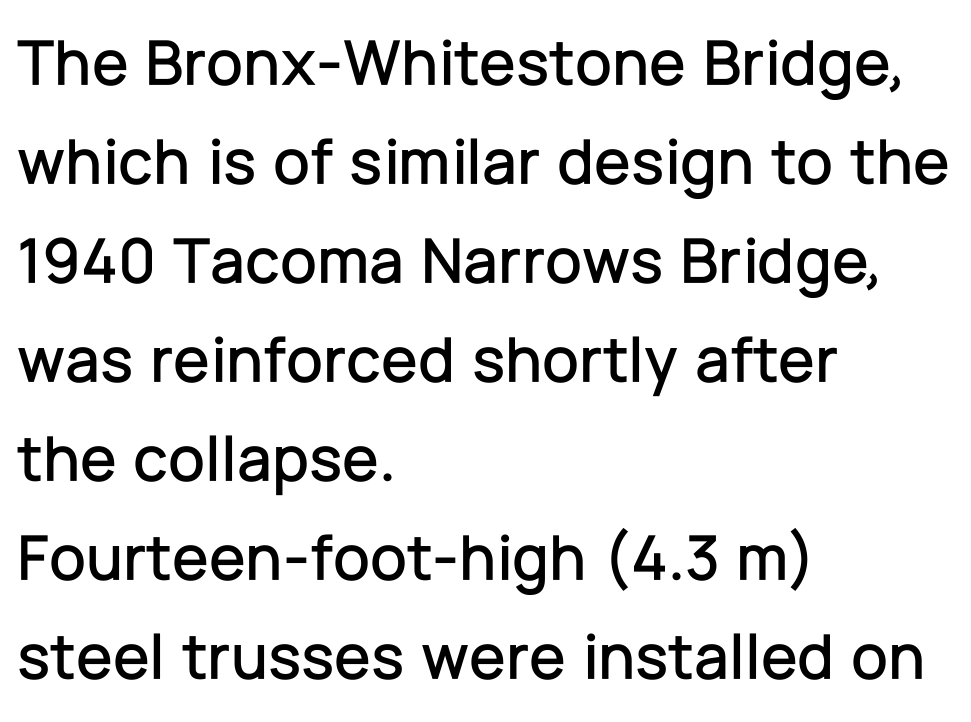
The image shows 66 px sans-serif type, upright; set left-aligned, normal line spacing (1.5x), normal letter spacing, not underlined; low stroke contrast and a medium x-height.
